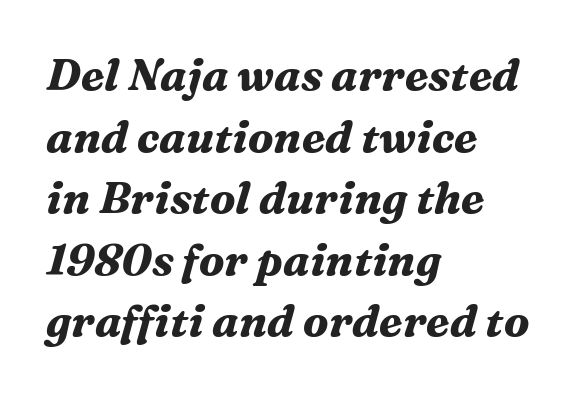
A clean baseline with only descenders dipping below it. The compositor pushed each line to the left boundary. The designer left line spacing at the default. Looks like regular typesetting: each glyph gets only the width it needs. Between one letter and the next there's only the usual sliver of space.
